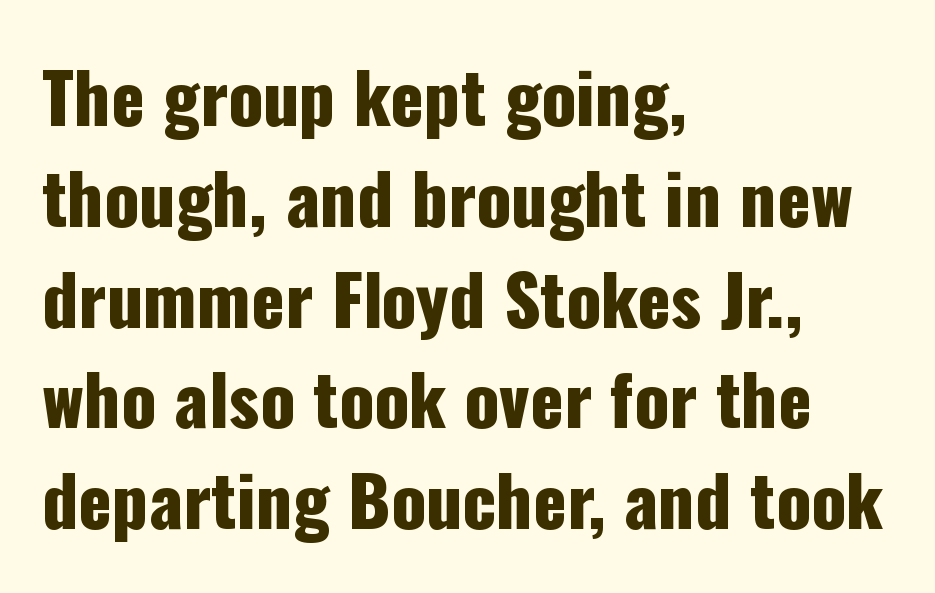
The image shows 70 px condensed sans-serif type, upright; set left-aligned, normal line spacing (1.44x), normal letter spacing, not underlined; low stroke contrast and a medium x-height.
